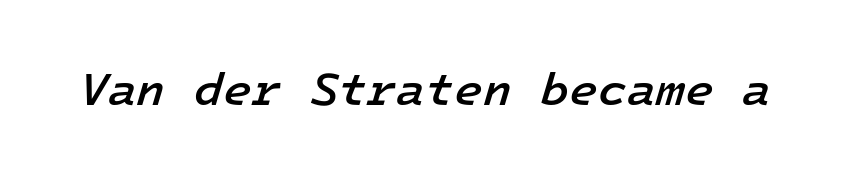
The image shows 47 px semibold type, italic (leaning right), monospaced; set normal letter spacing, not underlined; low stroke contrast and a medium x-height.
